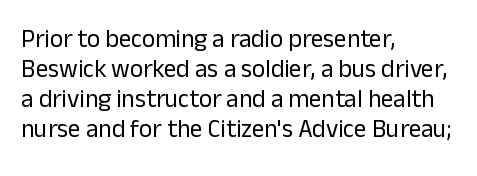
{"italic": "no", "bold": "no", "underline": "no", "align": "left", "line_spacing_ratio": 1.2, "letter_spacing": "normal", "letter_spacing_em": 0.0, "glyph_px": 25}
